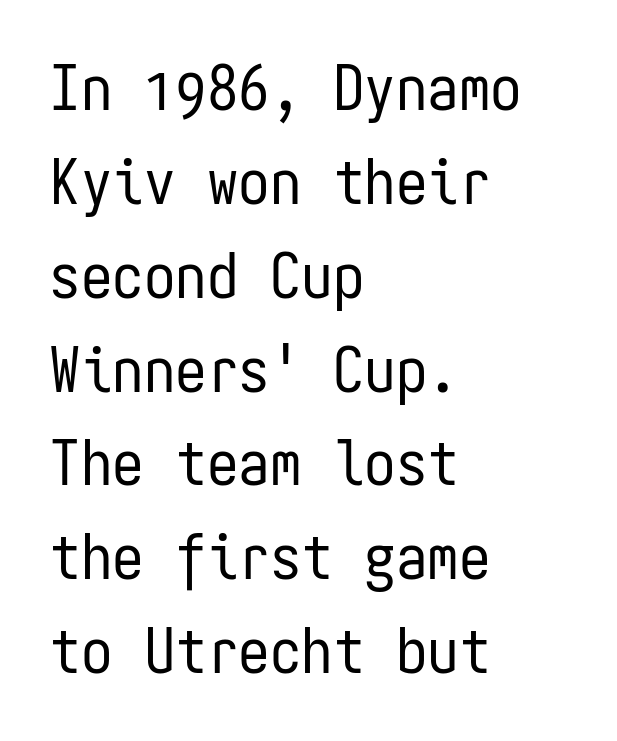
{"serif": "no", "italic": "no", "bold": "no", "weight": "regular", "width": "condensed", "stroke_contrast": "low", "x_height": "medium", "monospaced": "yes", "underline": "no", "align": "left", "line_spacing": "normal", "line_spacing_ratio": 1.49, "letter_spacing": "normal", "letter_spacing_em": 0.0, "glyph_px": 63}
